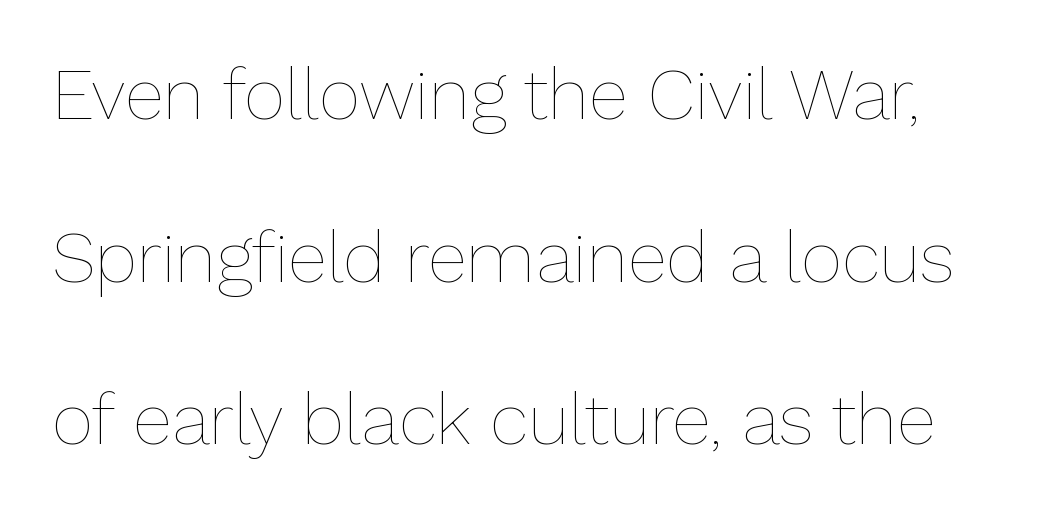
Q: Is the text bold? A: No.
Q: Is the text italic (slanted)? A: No, it is upright.
Q: Is the text underlined? A: No.
Q: Is the spacing between letters normal or unusually wide? A: Normal.
Q: Is the spacing between lines tight, normal or loose? A: Loose.
Q: Width (condensed, normal, or wide)? A: Normal.
Q: Stroke contrast? A: Low.
Q: x-height? A: Medium.
Q: Monospaced? A: No.
